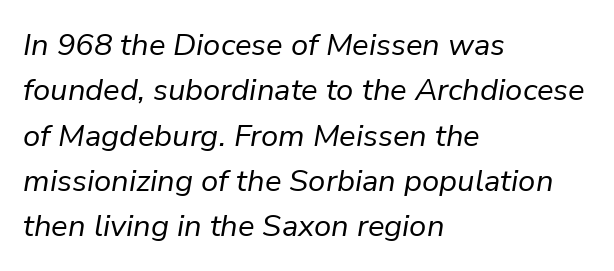
{"italic": "yes", "lean": "right", "slant_degrees": 9, "bold": "no", "weight": "regular", "width": "normal", "stroke_contrast": "low", "x_height": "medium", "monospaced": "no", "underline": "no", "align": "left", "line_spacing": "normal", "line_spacing_ratio": 1.46, "letter_spacing": "normal", "letter_spacing_em": 0.0, "glyph_px": 31}
